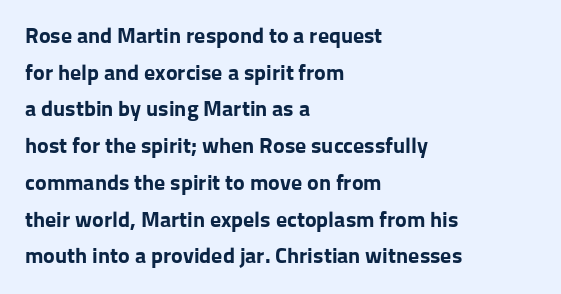
{"italic": "no", "bold": "yes", "underline": "no", "align": "left", "line_spacing": "normal", "line_spacing_ratio": 1.67, "letter_spacing": "normal", "letter_spacing_em": 0.0, "glyph_px": 22}
